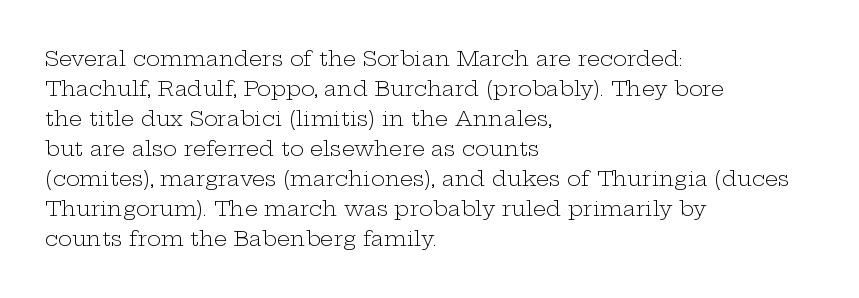
Compared with typical body copy, the letter spacing here is the same. The text block is weighted toward the left margin, trailing off unevenly rightward. The foot of each line stays bare and open. Evenly set lines give the paragraph a standard silhouette. Stroke thickness stays within the range of a standard reading face or lighter.
